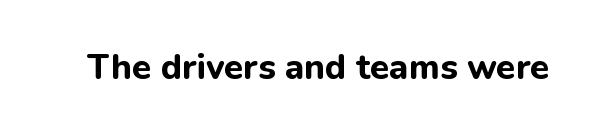
Tall strokes in this sample are plumb rather than angled. Varying glyph widths throughout — classic text-font behaviour. Default kerning and tracking; the words read as compact shapes. Its strokes are broad and dark, the hallmark of bold type. Quick note: underline off.
